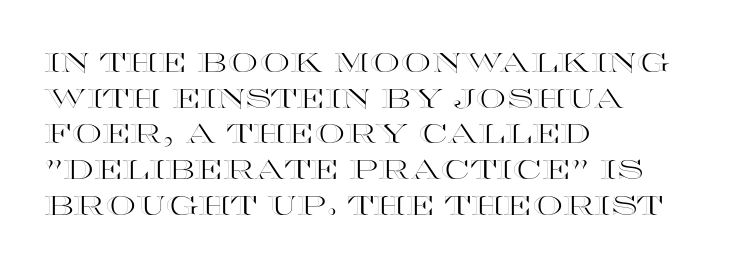
Line spacing here is normal. In terms of posture, this sample is upright. A bare baseline throughout the passage. Does the copy run flush right? No — it runs flush left. You could call the tracking neutral — neither tight nor loose.
